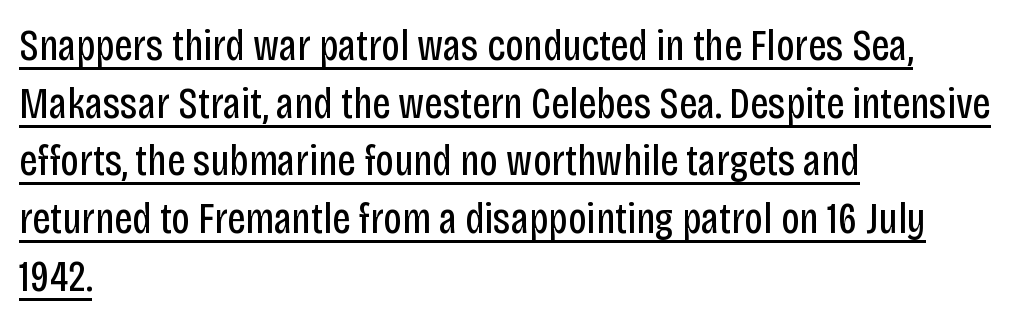
{"serif": "no", "italic": "no", "bold": "no", "weight": "regular", "width": "condensed", "stroke_contrast": "low", "x_height": "large", "monospaced": "no", "underline": "yes", "align": "left", "line_spacing": "normal", "line_spacing_ratio": 1.31, "letter_spacing": "normal", "letter_spacing_em": 0.0, "glyph_px": 44}
